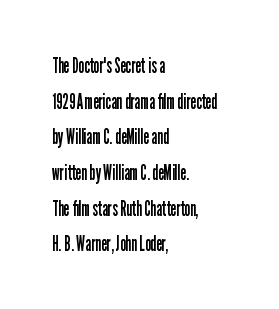
{"italic": "no", "bold": "no", "underline": "no", "align": "left", "line_spacing": "normal", "line_spacing_ratio": 1.7, "letter_spacing": "normal", "letter_spacing_em": 0.0, "glyph_px": 21}
